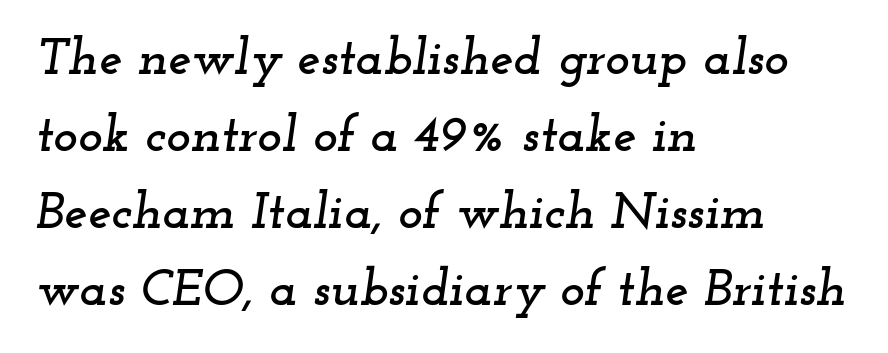
The image shows 52 px wide serif type, italic (leaning right); set left-aligned, normal line spacing (1.48x), normal letter spacing, not underlined; low stroke contrast and a small x-height.
